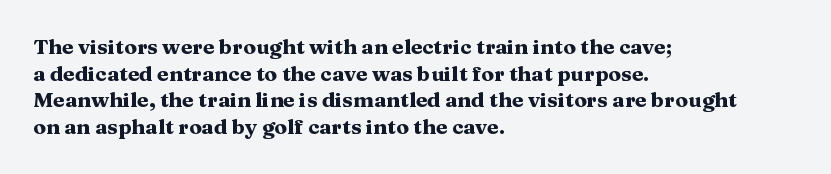
The image shows 21 px bold type, upright; set left-aligned, normal line spacing (1.27x), normal letter spacing, not underlined.
